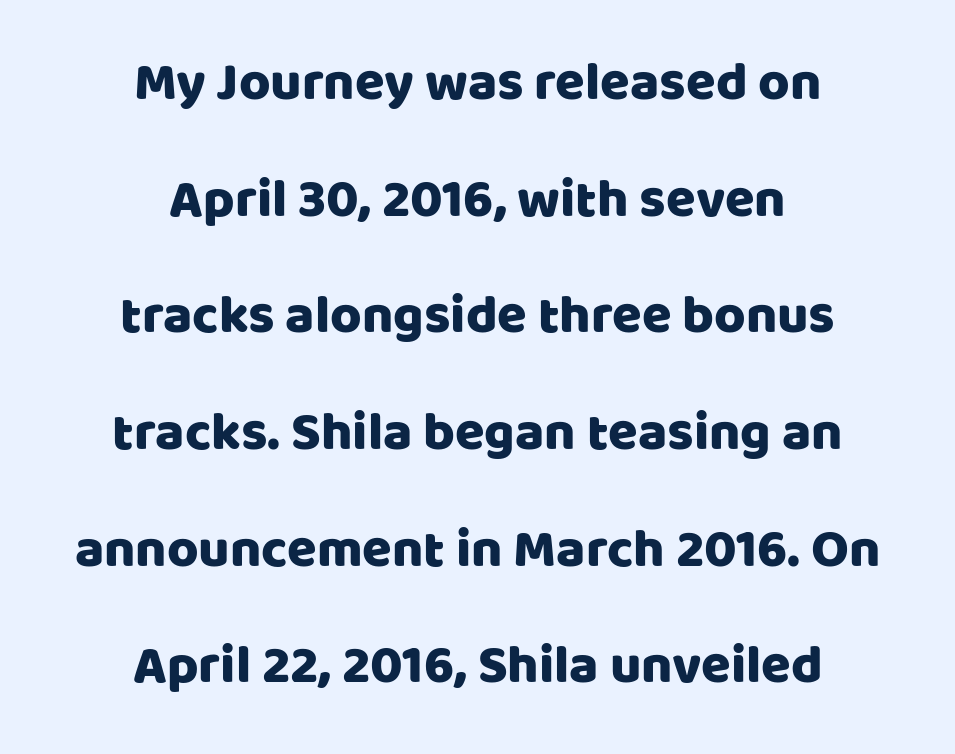
The image shows 54 px sans-serif type, upright; set centered, loose line spacing (2.16x), normal letter spacing, not underlined; low stroke contrast and a large x-height.
